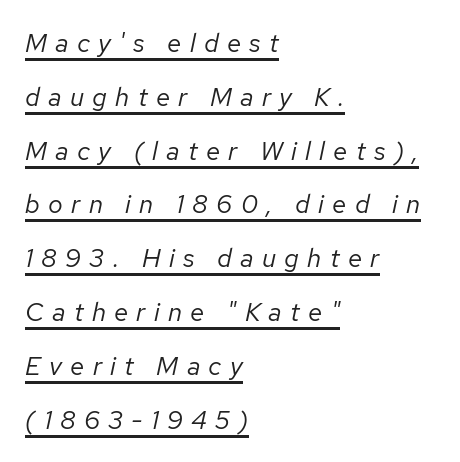
Q: Is the text bold? A: No.
Q: Is the text italic (slanted)? A: Yes, it leans right by about 12 degrees.
Q: Is the text underlined? A: Yes.
Q: How is the paragraph aligned? A: Left-aligned.
Q: Is the spacing between letters normal or unusually wide? A: Unusually wide.
Q: Is the spacing between lines tight, normal or loose? A: Loose.
